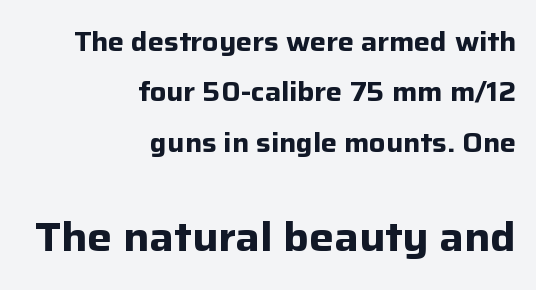
Q: Is the text bold? A: Yes.
Q: Is the text italic (slanted)? A: No, it is upright.
Q: Is the typeface a serif or a sans-serif typeface? A: Sans-serif.
Q: Is the text underlined? A: No.
Q: How is the paragraph aligned? A: Right-aligned.
Q: Is the spacing between letters normal or unusually wide? A: Normal.
Q: Which block of text is set in a larger size, the first (top) or the second (bottom)? A: The second (bottom) one.
Q: Width (condensed, normal, or wide)? A: Normal.
Q: Stroke contrast? A: Low.
Q: x-height? A: Medium.
Q: Monospaced? A: No.
